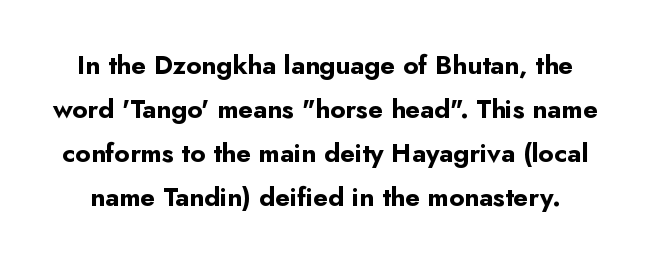
{"italic": "no", "bold": "yes", "underline": "no", "line_spacing": "normal", "line_spacing_ratio": 1.69, "letter_spacing": "normal", "letter_spacing_em": 0.0, "glyph_px": 26}
